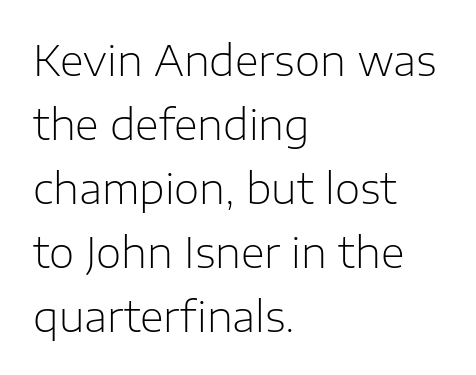
{"serif": "no", "italic": "no", "bold": "no", "weight": "light", "width": "normal", "stroke_contrast": "low", "x_height": "medium", "monospaced": "no", "underline": "no", "align": "left", "line_spacing": "normal", "line_spacing_ratio": 1.56, "letter_spacing": "normal", "letter_spacing_em": 0.0, "glyph_px": 41}
